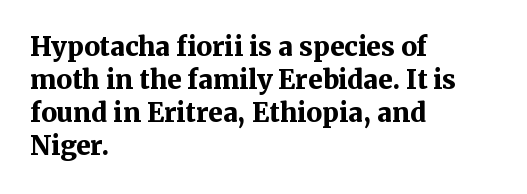
The leading is moderate, giving the passage an even texture. A dark, heavy texture on the line: the type is bold. Descenders hang freely into open space. Letter spacing: default. Notice how the passage keeps a crisp vertical edge on the left only. This is roman type, the default non-slanted kind.
